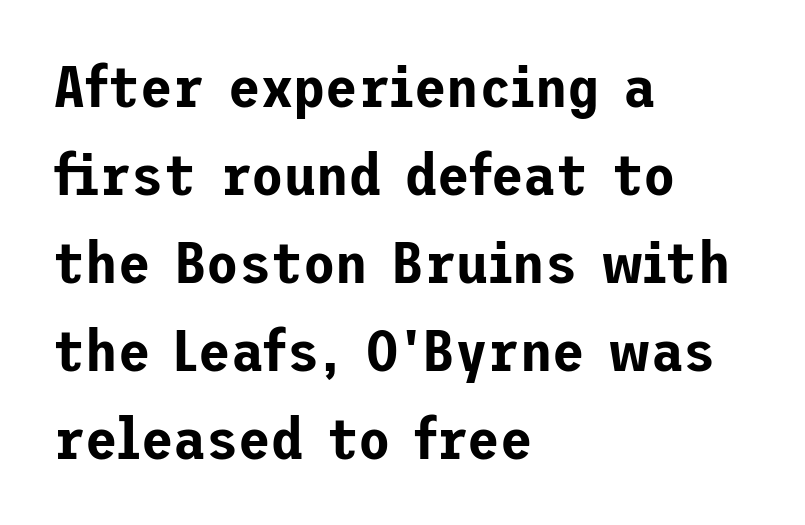
Upright lettering throughout. This sample uses plain, unmodified letter spacing. What kind of face is this? One without serifs — a sans. Type without underlining.
